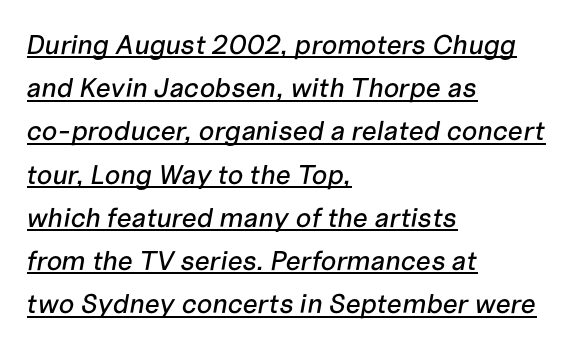
Vertical spacing — default. Italic? Definitely — the glyphs are oblique. Line beginnings align vertically; line endings do not. Every word sits above its own underline. In terms of letterspacing, this is plain default setting.
